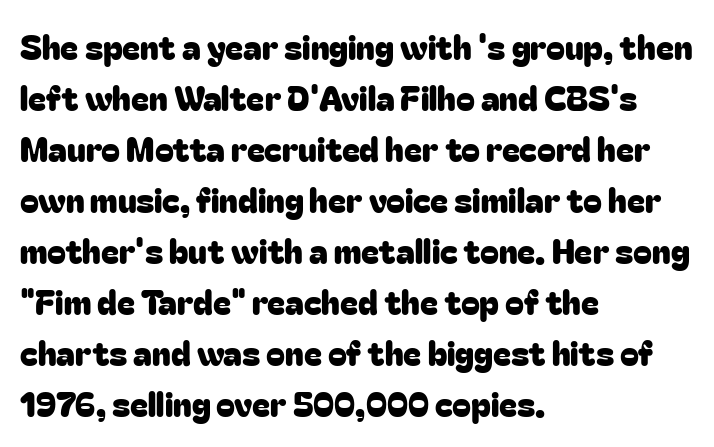
{"serif": "no", "italic": "no", "width": "normal", "stroke_contrast": "low", "x_height": "medium", "monospaced": "no", "underline": "no", "align": "left", "line_spacing": "normal", "line_spacing_ratio": 1.5, "letter_spacing": "normal", "letter_spacing_em": 0.0, "glyph_px": 34}
